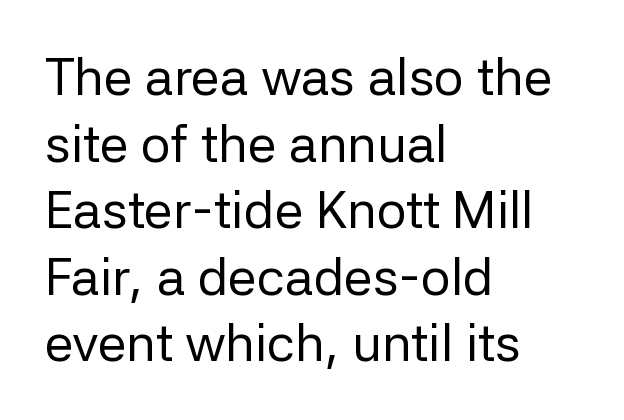
Alignment: flush left. Reading down the column, the eye jumps a familiar distance to each next line. Font category for this specimen: sans-serif. Unmarked baselines from the first word to the last. The rendering keeps characters at their native spacing.
